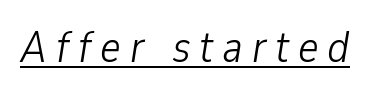
The image shows 44 px light, condensed type, italic (leaning right); set unusually wide letter spacing (+0.2 em), underlined; low stroke contrast and a medium x-height.
